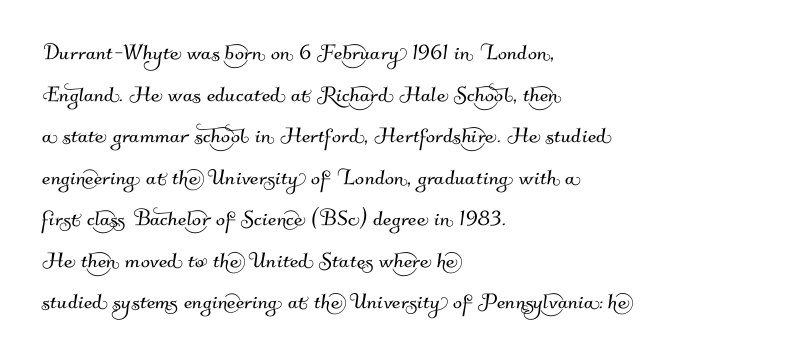
{"underline": "no", "align": "left", "line_spacing": "normal", "line_spacing_ratio": 1.54, "letter_spacing": "normal", "letter_spacing_em": 0.0, "glyph_px": 27}
